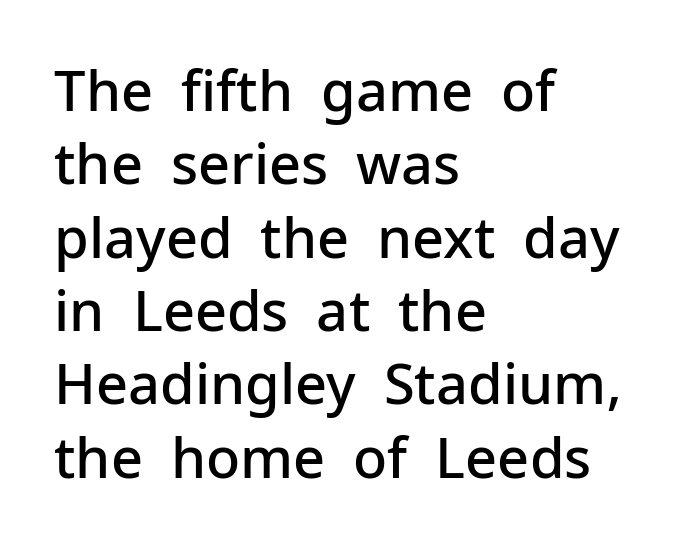
The image shows 56 px semibold sans-serif type, upright; set left-aligned, normal line spacing (1.31x), normal letter spacing, not underlined; low stroke contrast and a medium x-height.
